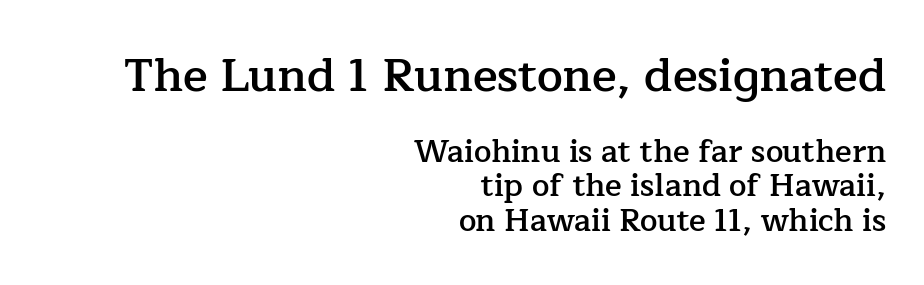
The image shows 46 px semibold serif type, upright; set right-aligned, tight line spacing (1.11x), normal letter spacing, not underlined; the first (top) block is 1.48x larger; low stroke contrast and a medium x-height.
